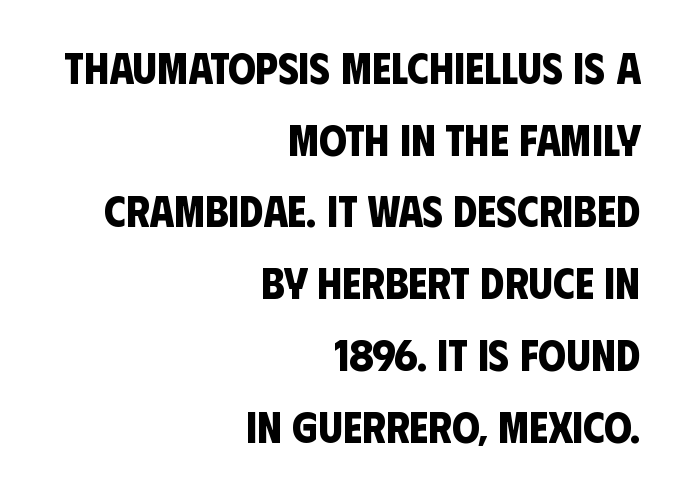
{"serif": "no", "bold": "yes", "weight": "bold", "width": "condensed", "stroke_contrast": "low", "x_height": "large", "monospaced": "no", "underline": "no", "align": "right", "line_spacing": "normal", "line_spacing_ratio": 1.63, "letter_spacing": "normal", "letter_spacing_em": 0.0, "glyph_px": 44}
